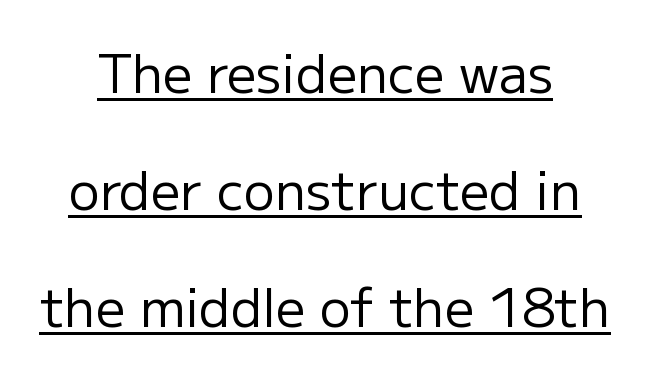
No extra ink here — the face is not bold. One-word summary of the alignment: center. You can see a thin bar hugging the bottom of the glyphs. The designer went with a sans here, leaving each stem footless.
